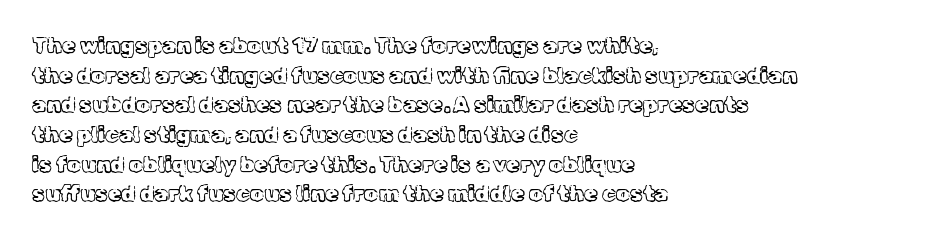
Unmarked baselines from the first word to the last. The designer left line spacing at the default. The rendering anchors every line to the left-hand side. The gaps between neighbouring characters are ordinary and unremarkable. The type sits square on the baseline with zero lean.
